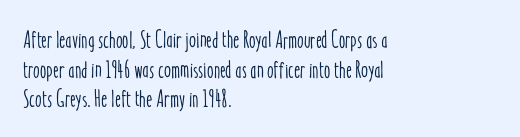
{"italic": "no", "underline": "no", "align": "left", "line_spacing_ratio": 1.23, "letter_spacing": "normal", "letter_spacing_em": 0.0, "glyph_px": 24}
